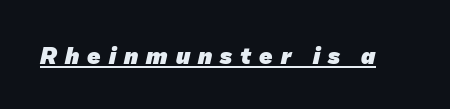
{"bold": "yes", "underline": "yes", "letter_spacing": "wide", "letter_spacing_em": 0.35, "glyph_px": 23}
